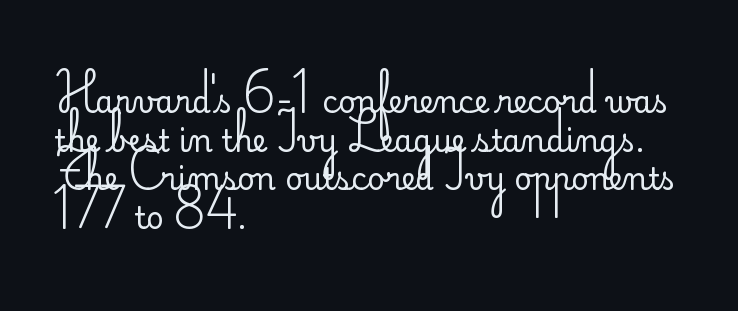
Q: Is the text bold? A: No.
Q: Is the text italic (slanted)? A: No, it is upright.
Q: Is the typeface a serif or a sans-serif typeface? A: Sans-serif.
Q: Is the text underlined? A: No.
Q: How is the paragraph aligned? A: Left-aligned.
Q: Is the spacing between letters normal or unusually wide? A: Normal.
Q: Is the spacing between lines tight, normal or loose? A: Normal.
Q: Width (condensed, normal, or wide)? A: Normal.
Q: Stroke contrast? A: Low.
Q: x-height? A: Small.
Q: Monospaced? A: No.
